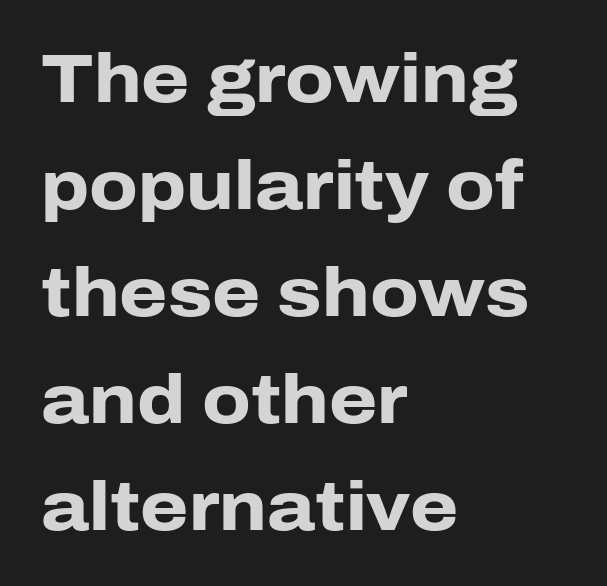
{"serif": "no", "italic": "no", "bold": "yes", "weight": "heavy", "width": "normal", "stroke_contrast": "low", "x_height": "medium", "monospaced": "no", "underline": "no", "align": "left", "line_spacing": "normal", "line_spacing_ratio": 1.55, "letter_spacing": "normal", "letter_spacing_em": 0.0, "glyph_px": 69}
